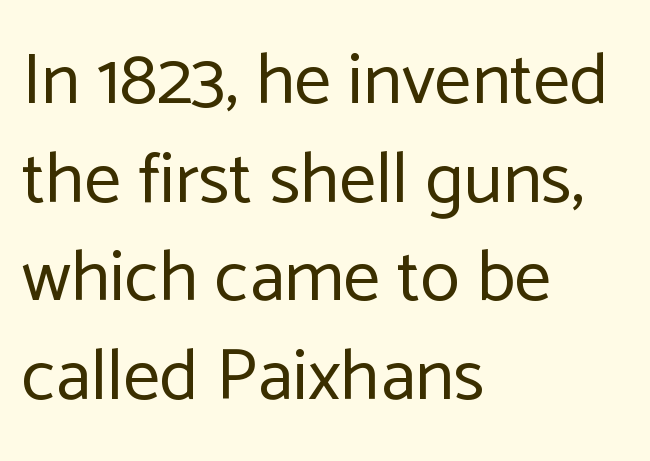
The image shows 73 px regular-weight sans-serif type, upright; set left-aligned, normal line spacing (1.35x), normal letter spacing, not underlined; low stroke contrast and a medium x-height.
